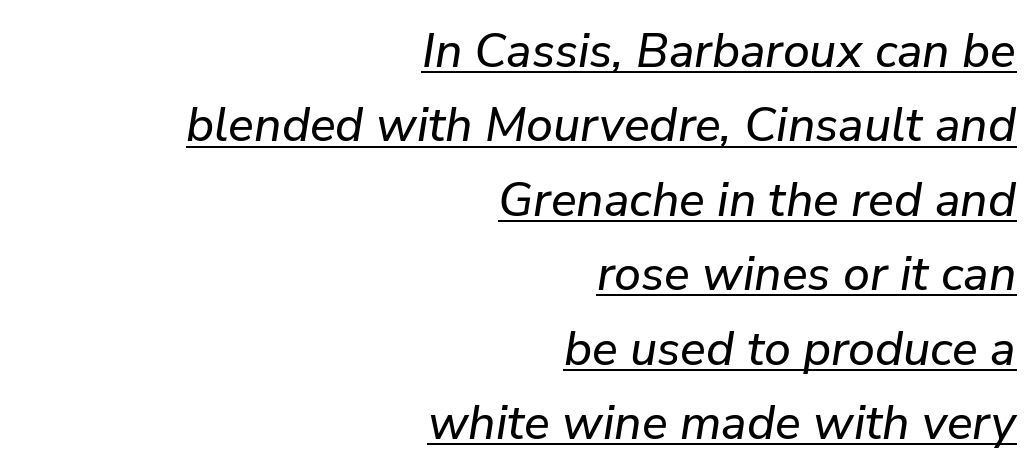
The image shows 48 px text type, italic (leaning right); set right-aligned, normal line spacing (1.55x), normal letter spacing, underlined; low stroke contrast and a medium x-height.
